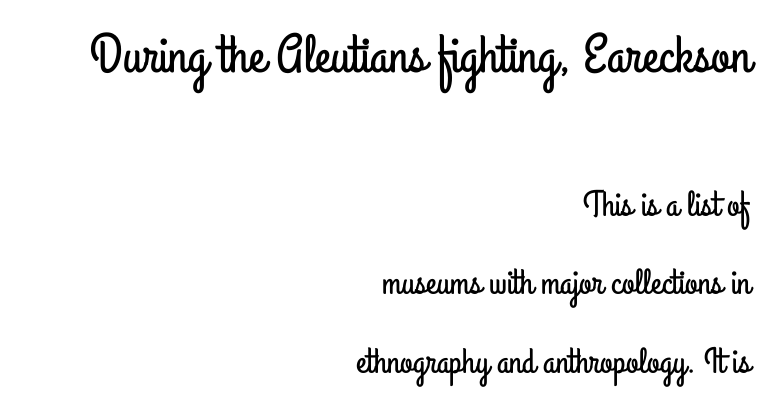
The designer went with a sans here, leaving each stem footless. Look at the glyph heights: the upper group is clearly the bigger setting. A roman cut, with each character standing at attention. Honestly, the letter spacing is just normal — you wouldn't notice it. Underline: absent. The block of text is sparse from top to bottom, with ample space between rows.
